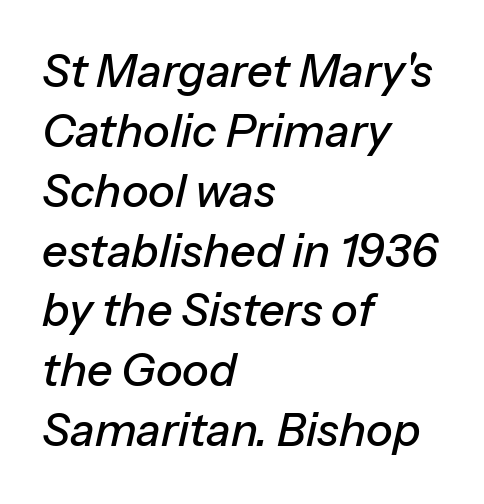
The setting favours the left margin, as ordinary paragraphs usually do. Evenly set lines give the paragraph a standard silhouette. Yep, that's italic — everything's leaning. Spacing verdict: proportional, widths tailored to each character.
